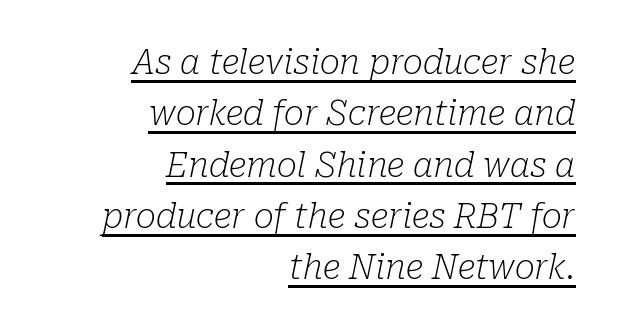
The text was rendered using a seriffed face with decorative stroke endings. A typesetter would call this proportional, since set widths differ per character. The text block is weighted toward the right margin, trailing off unevenly leftward. Vertical stems look standard width or narrower in stroke. Caption: lettering with a line underneath. The lettering tilts uniformly, giving the passage an italic look.
